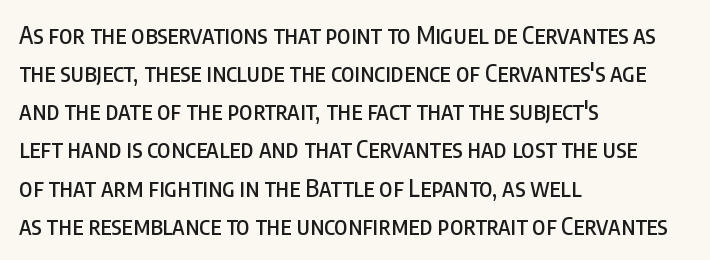
Q: Is the text italic (slanted)? A: No, it is upright.
Q: Is the text underlined? A: No.
Q: How is the paragraph aligned? A: Left-aligned.
Q: Is the spacing between letters normal or unusually wide? A: Normal.
Q: Is the spacing between lines tight, normal or loose? A: Normal.
